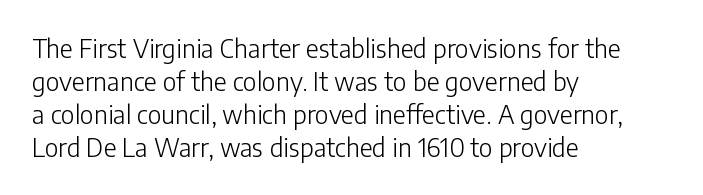
Q: Is the text bold? A: No.
Q: Is the text italic (slanted)? A: No, it is upright.
Q: Is the text underlined? A: No.
Q: How is the paragraph aligned? A: Left-aligned.
Q: Is the spacing between letters normal or unusually wide? A: Normal.
Q: Is the spacing between lines tight, normal or loose? A: Normal.
